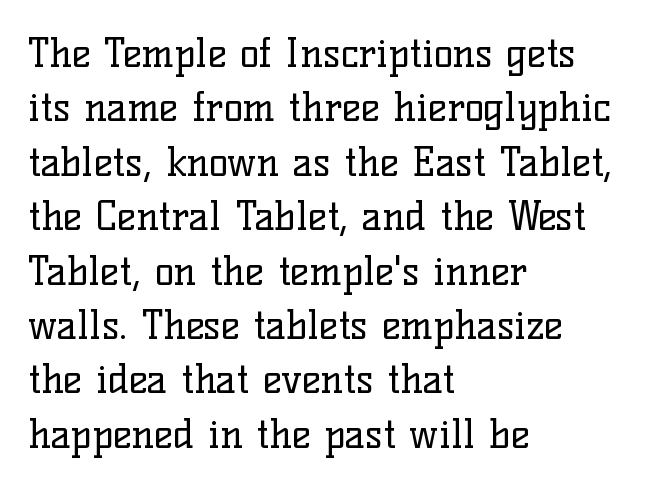
Small tapered or slab feet sit at the stroke ends, so this counts as serif. A clean baseline with only descenders dipping below it. The rendering anchors every line to the left-hand side. Here the designer chose a conventional face with non-uniform glyph widths.
